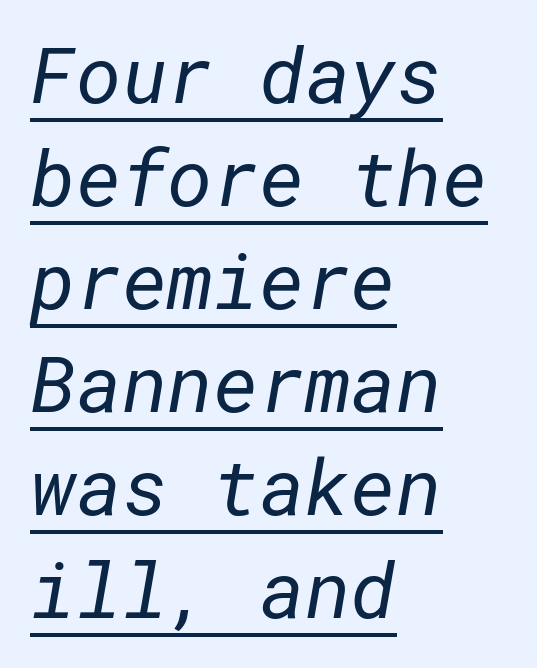
In terms of letterspacing, this is plain default setting. The typesetter has applied underlining to the passage shown. Unlike a traditional serif, this face leaves its strokes unadorned. Normally led — the rows are evenly, conventionally spaced.
